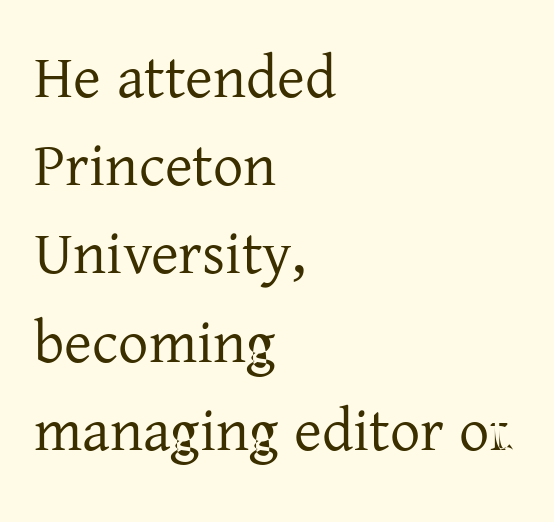
Q: Is the text bold? A: No.
Q: Is the text italic (slanted)? A: No, it is upright.
Q: Is the typeface a serif or a sans-serif typeface? A: Serif.
Q: Is the text underlined? A: No.
Q: How is the paragraph aligned? A: Left-aligned.
Q: Is the spacing between letters normal or unusually wide? A: Normal.
Q: Is the spacing between lines tight, normal or loose? A: Normal.
Q: Width (condensed, normal, or wide)? A: Normal.
Q: Stroke contrast? A: Low.
Q: x-height? A: Medium.
Q: Monospaced? A: No.
